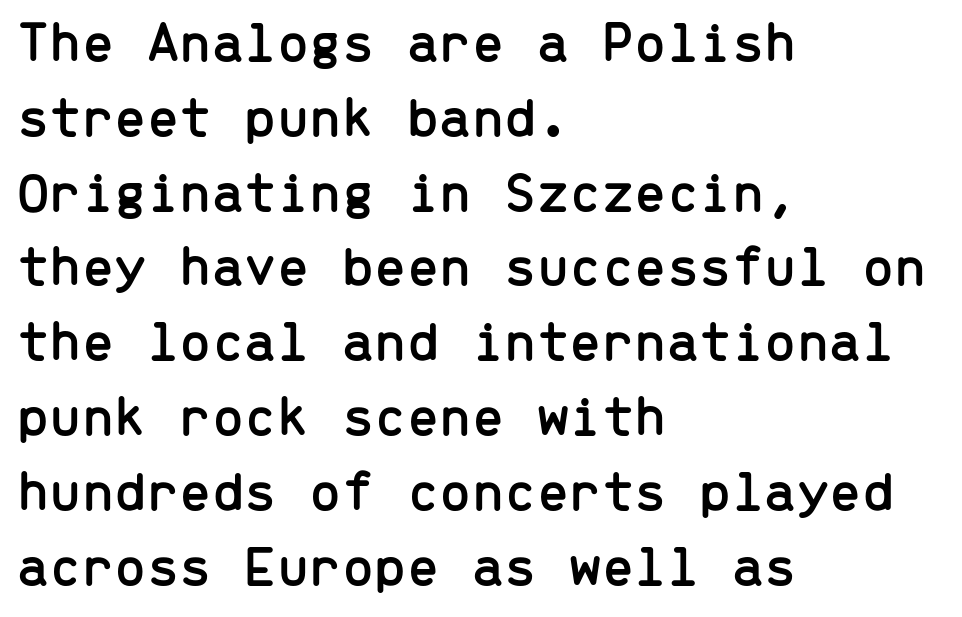
Q: Is the text italic (slanted)? A: No, it is upright.
Q: Is the typeface a serif or a sans-serif typeface? A: Sans-serif.
Q: Is the text underlined? A: No.
Q: How is the paragraph aligned? A: Left-aligned.
Q: Is the spacing between letters normal or unusually wide? A: Normal.
Q: Is the spacing between lines tight, normal or loose? A: Normal.
Q: Width (condensed, normal, or wide)? A: Normal.
Q: Stroke contrast? A: Low.
Q: x-height? A: Medium.
Q: Monospaced? A: Yes.
